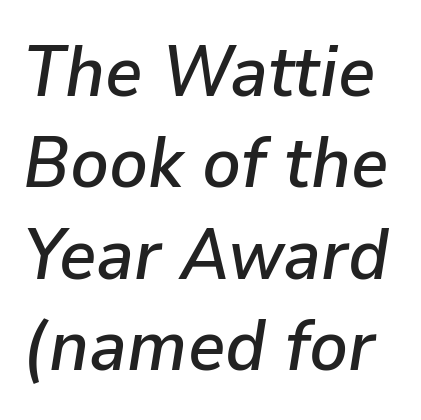
Q: Is the text italic (slanted)? A: Yes, it leans right by about 9 degrees.
Q: Is the text underlined? A: No.
Q: Is the spacing between letters normal or unusually wide? A: Normal.
Q: Is the spacing between lines tight, normal or loose? A: Normal.
Q: Width (condensed, normal, or wide)? A: Normal.
Q: Stroke contrast? A: Low.
Q: x-height? A: Medium.
Q: Monospaced? A: No.
